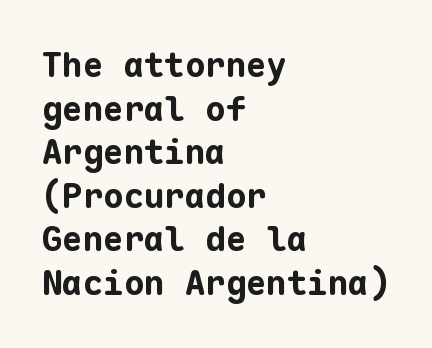
Q: Is the text bold? A: Yes.
Q: Is the text italic (slanted)? A: No, it is upright.
Q: Is the typeface a serif or a sans-serif typeface? A: Sans-serif.
Q: Is the text underlined? A: No.
Q: How is the paragraph aligned? A: Left-aligned.
Q: Is the spacing between letters normal or unusually wide? A: Normal.
Q: Is the spacing between lines tight, normal or loose? A: Normal.
Q: Width (condensed, normal, or wide)? A: Normal.
Q: Stroke contrast? A: Low.
Q: x-height? A: Medium.
Q: Monospaced? A: Yes.
